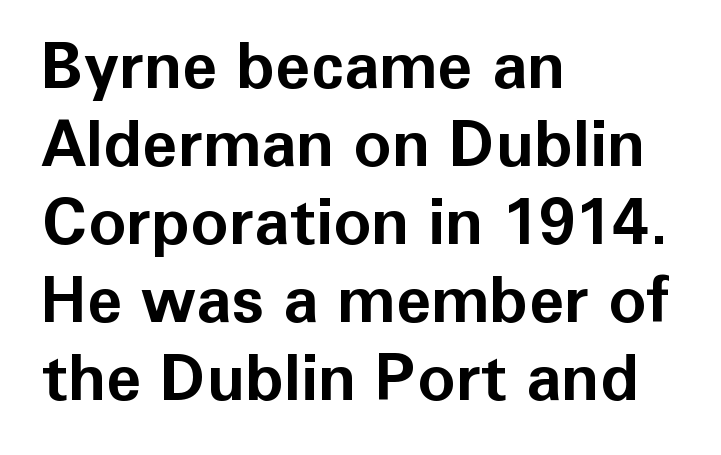
The image shows 64 px bold sans-serif type, upright; set left-aligned, line spacing 1.22x, normal letter spacing, not underlined; low stroke contrast and a medium x-height.
